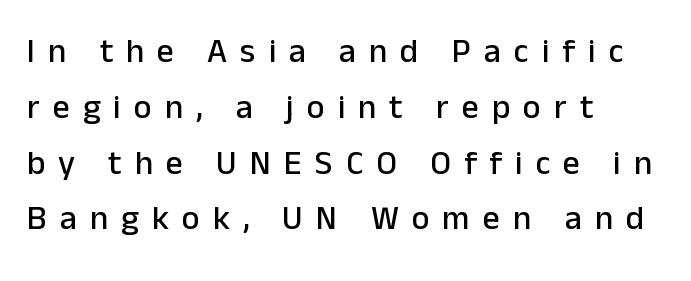
Q: Is the text italic (slanted)? A: No, it is upright.
Q: Is the typeface a serif or a sans-serif typeface? A: Sans-serif.
Q: Is the text underlined? A: No.
Q: How is the paragraph aligned? A: Left-aligned.
Q: Is the spacing between letters normal or unusually wide? A: Unusually wide.
Q: Is the spacing between lines tight, normal or loose? A: Normal.
Q: Width (condensed, normal, or wide)? A: Normal.
Q: Stroke contrast? A: Low.
Q: x-height? A: Medium.
Q: Monospaced? A: No.
